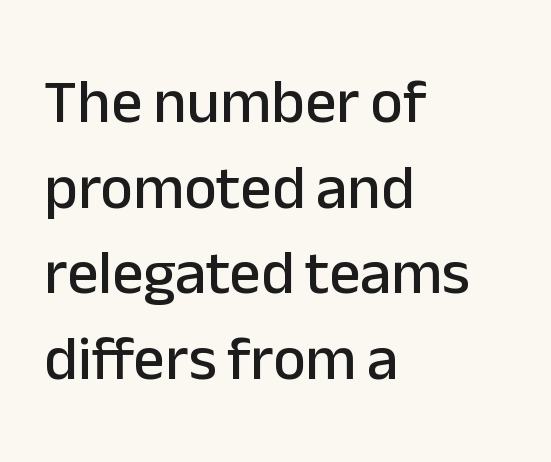
Spacing verdict: proportional, widths tailored to each character. The rendering anchors every line to the left-hand side. Stroke terminals: plain, sans-serif. Regular leading. The passage shown is not underscored anywhere.
